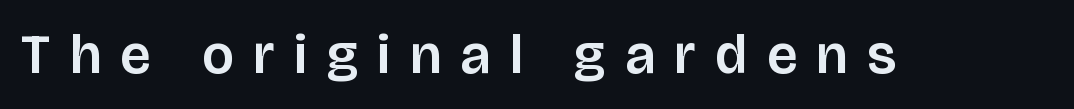
The image shows 55 px sans-serif type, upright; set unusually wide letter spacing (+0.36 em), not underlined; low stroke contrast and a large x-height.
